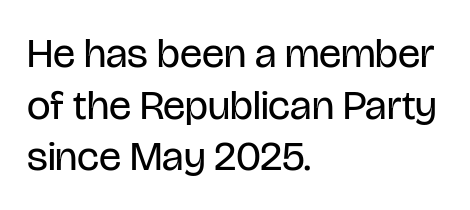
{"serif": "no", "italic": "no", "bold": "no", "weight": "regular", "width": "condensed", "stroke_contrast": "low", "x_height": "large", "monospaced": "no", "underline": "no", "align": "left", "line_spacing_ratio": 1.23, "letter_spacing": "normal", "letter_spacing_em": 0.0, "glyph_px": 42}
